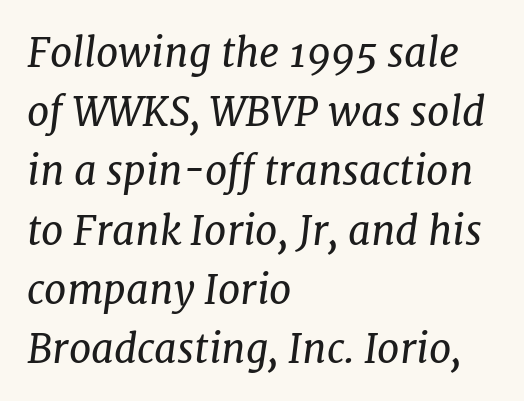
{"serif": "yes", "italic": "yes", "lean": "right", "slant_degrees": 7, "bold": "no", "weight": "regular", "width": "normal", "stroke_contrast": "low", "x_height": "medium", "monospaced": "no", "underline": "no", "align": "left", "line_spacing": "normal", "line_spacing_ratio": 1.48, "letter_spacing": "normal", "letter_spacing_em": 0.0, "glyph_px": 40}
